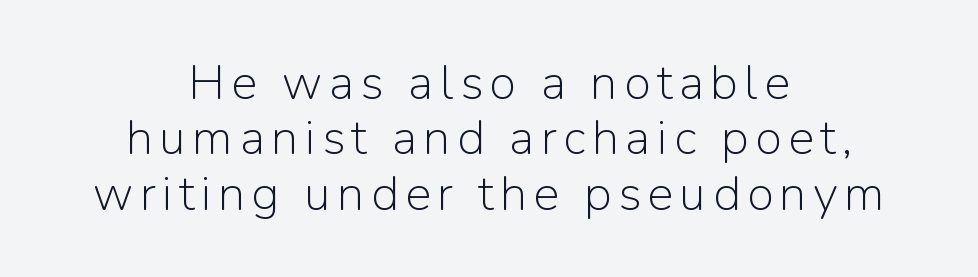
Q: Is the text bold? A: No.
Q: Is the text italic (slanted)? A: No, it is upright.
Q: Is the typeface a serif or a sans-serif typeface? A: Sans-serif.
Q: Is the text underlined? A: No.
Q: How is the paragraph aligned? A: Centered.
Q: Is the spacing between lines tight, normal or loose? A: Tight.
Q: Width (condensed, normal, or wide)? A: Normal.
Q: Stroke contrast? A: Low.
Q: x-height? A: Medium.
Q: Monospaced? A: No.
